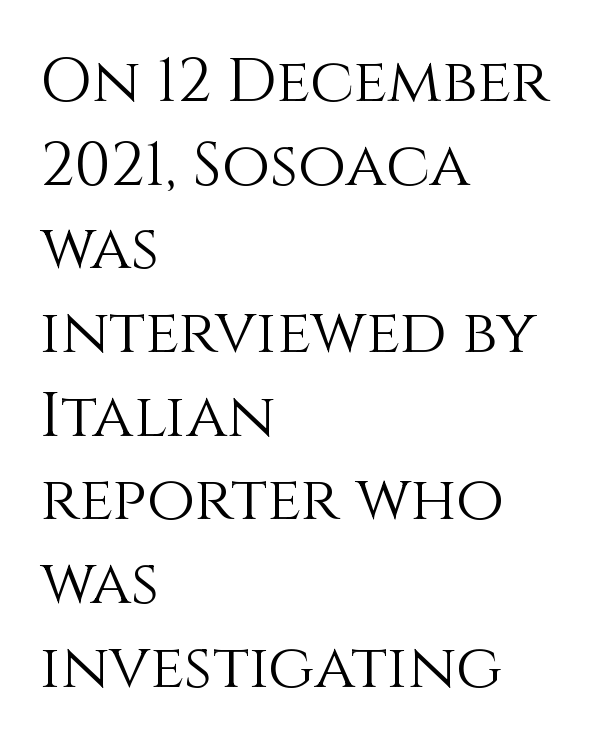
{"italic": "no", "bold": "no", "weight": "light", "width": "normal", "stroke_contrast": "medium", "x_height": "large", "monospaced": "no", "underline": "no", "align": "left", "line_spacing": "normal", "line_spacing_ratio": 1.35, "letter_spacing": "normal", "letter_spacing_em": 0.0, "glyph_px": 62}
